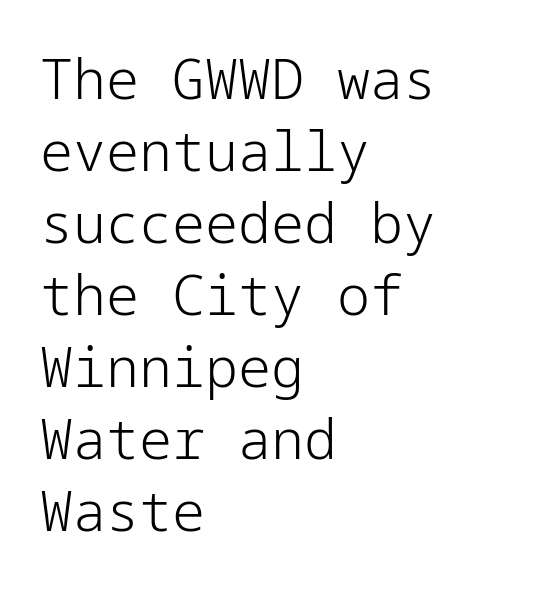
Q: Is the text bold? A: No.
Q: Is the text italic (slanted)? A: No, it is upright.
Q: Is the typeface a serif or a sans-serif typeface? A: Sans-serif.
Q: Is the text underlined? A: No.
Q: How is the paragraph aligned? A: Left-aligned.
Q: Is the spacing between letters normal or unusually wide? A: Normal.
Q: Is the spacing between lines tight, normal or loose? A: Normal.
Q: Width (condensed, normal, or wide)? A: Normal.
Q: Stroke contrast? A: Low.
Q: x-height? A: Medium.
